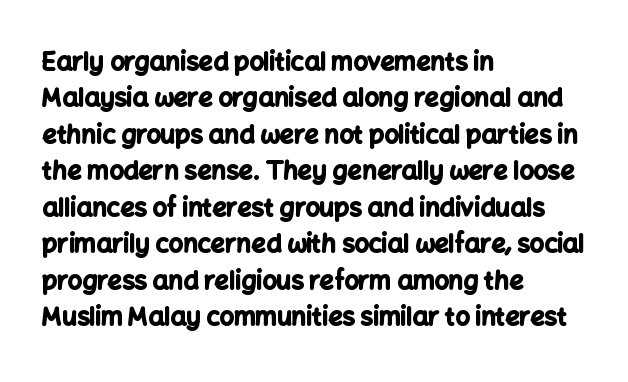
The image shows 25 px bold type, upright; set left-aligned, normal line spacing (1.46x), normal letter spacing, not underlined.
